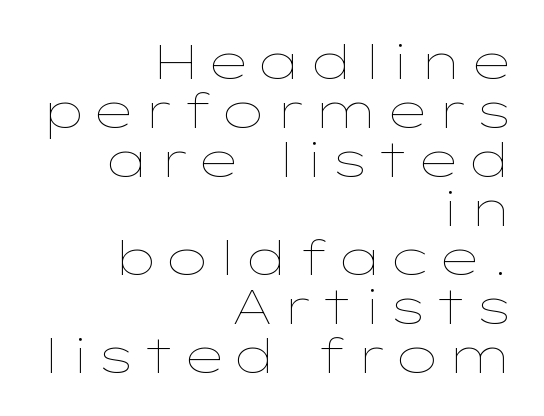
{"italic": "no", "bold": "no", "weight": "thin", "width": "wide", "stroke_contrast": "low", "x_height": "medium", "monospaced": "no", "underline": "no", "align": "right", "line_spacing": "tight", "line_spacing_ratio": 1.0, "glyph_px": 49}
